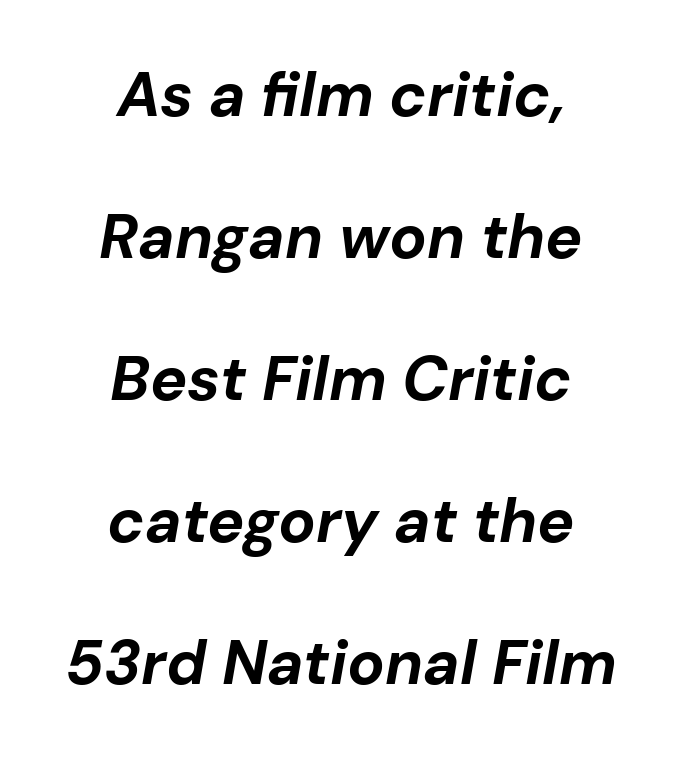
{"italic": "yes", "lean": "right", "slant_degrees": 10, "bold": "yes", "weight": "bold", "width": "normal", "stroke_contrast": "low", "x_height": "medium", "monospaced": "no", "underline": "no", "align": "center", "line_spacing": "loose", "line_spacing_ratio": 2.29, "letter_spacing": "normal", "letter_spacing_em": 0.0, "glyph_px": 62}
